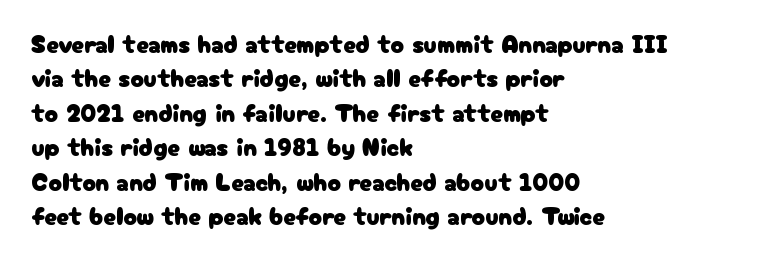
Q: Is the text italic (slanted)? A: No, it is upright.
Q: Is the text underlined? A: No.
Q: How is the paragraph aligned? A: Left-aligned.
Q: Is the spacing between letters normal or unusually wide? A: Normal.
Q: Is the spacing between lines tight, normal or loose? A: Normal.
